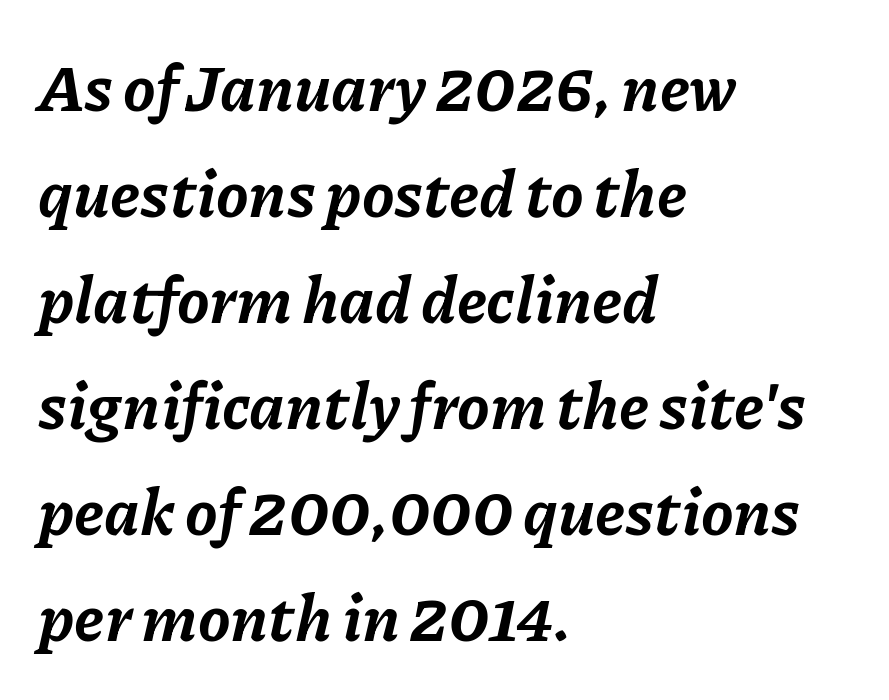
The image shows 65 px bold type, italic (leaning right); set left-aligned, normal line spacing (1.63x), normal letter spacing, not underlined; low stroke contrast and a medium x-height.
